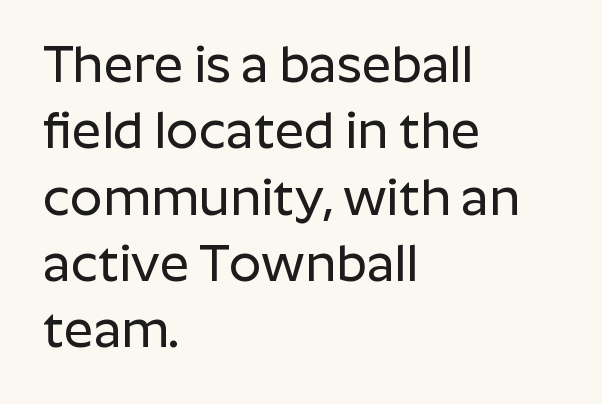
Q: Is the text italic (slanted)? A: No, it is upright.
Q: Is the typeface a serif or a sans-serif typeface? A: Sans-serif.
Q: Is the text underlined? A: No.
Q: How is the paragraph aligned? A: Left-aligned.
Q: Is the spacing between letters normal or unusually wide? A: Normal.
Q: Is the spacing between lines tight, normal or loose? A: Normal.
Q: Width (condensed, normal, or wide)? A: Normal.
Q: Stroke contrast? A: Low.
Q: x-height? A: Medium.
Q: Monospaced? A: No.
